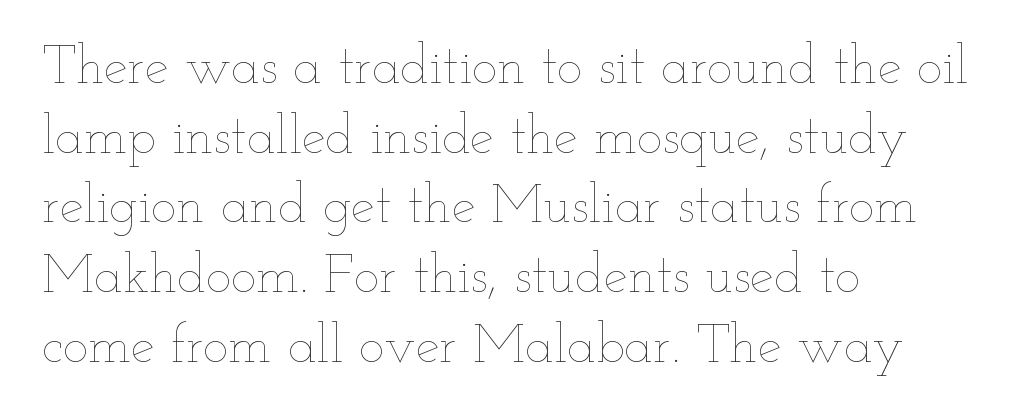
Q: Is the text bold? A: No.
Q: Is the text italic (slanted)? A: No, it is upright.
Q: Is the text underlined? A: No.
Q: How is the paragraph aligned? A: Left-aligned.
Q: Is the spacing between letters normal or unusually wide? A: Normal.
Q: Is the spacing between lines tight, normal or loose? A: Normal.
Q: Width (condensed, normal, or wide)? A: Wide.
Q: Stroke contrast? A: Low.
Q: x-height? A: Small.
Q: Monospaced? A: No.
